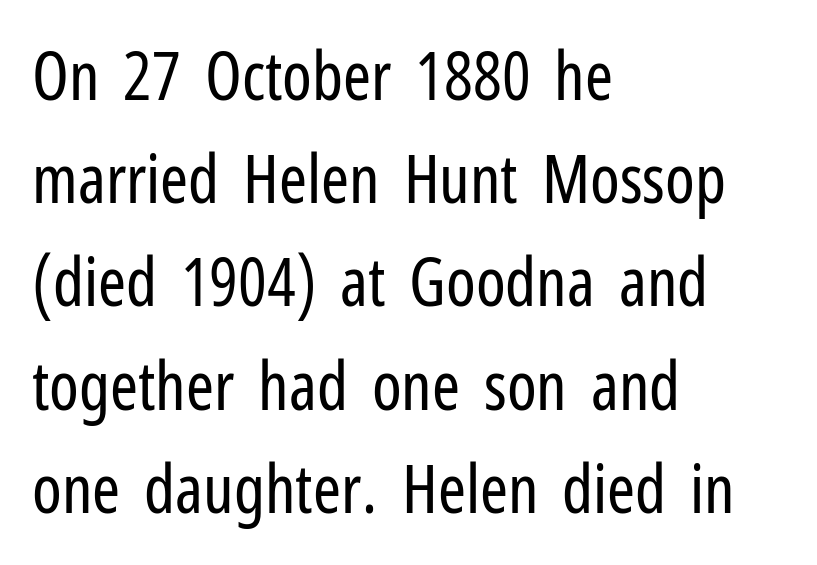
Successive baselines arrive at the customary interval. What kind of face is this? One without serifs — a sans. The line texture is even and compact thanks to regular tracking. Each letter keeps its own natural width here, so spacing adapts to shape. The letterforms sit at book weight or below.
